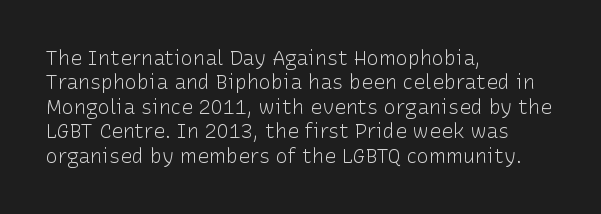
These lines keep a tight, regular rhythm from letter to letter. In CSS terms this would be text-align: left. Weight: in the light-to-regular range. This is roman type, the default non-slanted kind. Decoration check: the copy has no underline.
